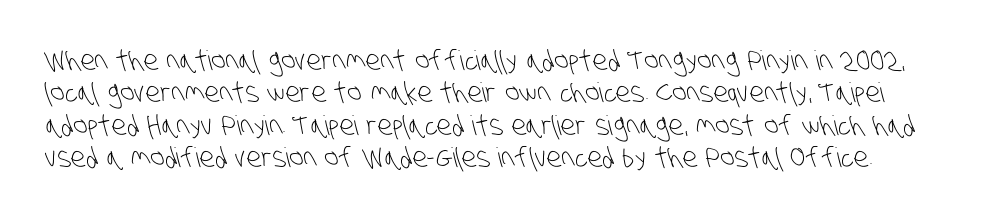
Just letters on the line, the space beneath them empty. Weight: regular or lighter. The letters sit at their default tracking, neither squeezed nor spread.
